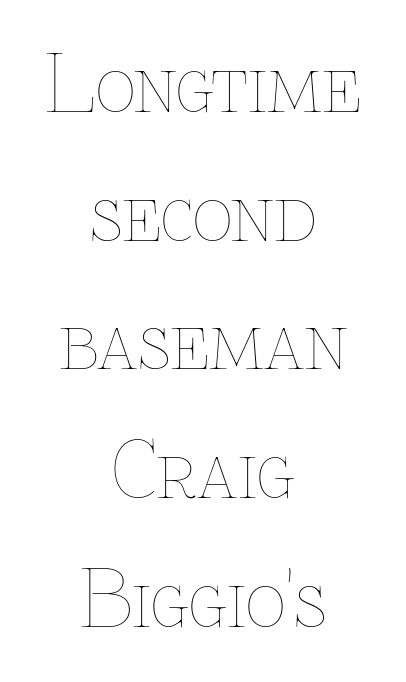
Upright lettering throughout. Bold? No — there's no thickening of the strokes. Does the leading feel generous? No, just average. Standard letterfit; no display-style spreading of the glyphs. These lines are rendered in a variable-pitch font.
